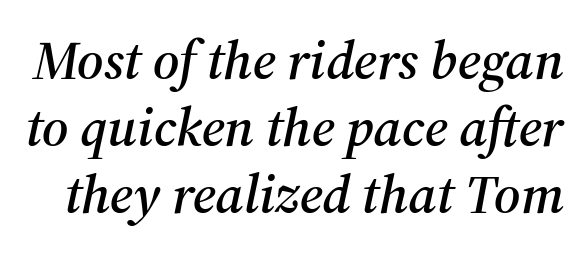
Has an underline been added? It has not. The designer went with a serif here, giving each stem small feet. It's the slanting kind of type. This rendering leaves character spacing at its baseline value.
